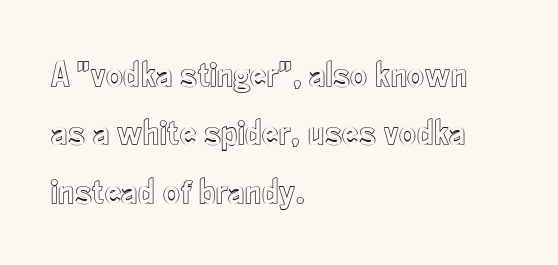
Underlining? Definitely not there. The rendering uses natural spacing where letterforms have individual widths. This sample is left-justified, so line endings fall wherever the words run out. The vertical gap from one line to the next is medium. Every stem runs plumb, perpendicular to the baseline. Tracking value appears to be zero — textbook default spacing.
